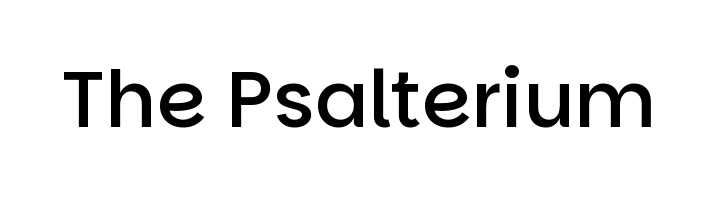
The image shows 79 px semibold sans-serif type, upright; set normal letter spacing, not underlined; low stroke contrast and a large x-height.
